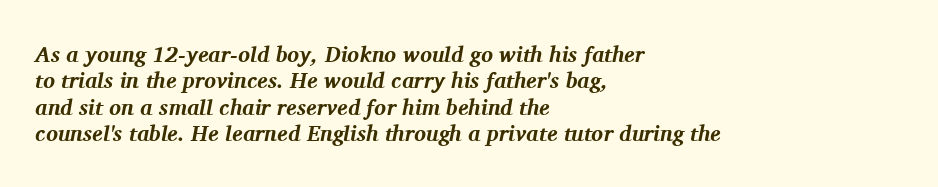
{"italic": "yes", "lean": "right", "slant_degrees": 11, "bold": "yes", "underline": "no", "align": "left", "line_spacing_ratio": 1.2, "letter_spacing": "normal", "letter_spacing_em": 0.0, "glyph_px": 22}
